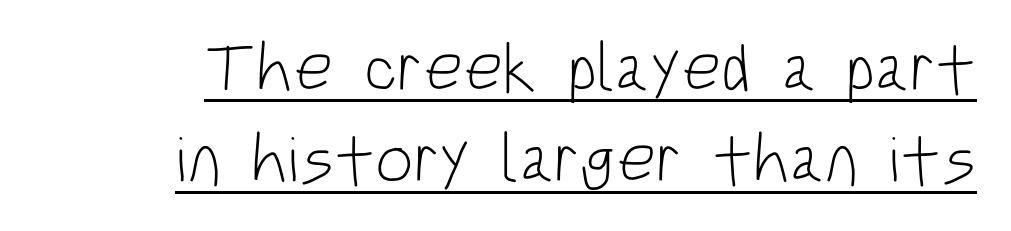
{"serif": "no", "italic": "no", "bold": "no", "weight": "light", "width": "condensed", "stroke_contrast": "low", "x_height": "large", "monospaced": "no", "underline": "yes", "line_spacing": "normal", "line_spacing_ratio": 1.34, "letter_spacing": "normal", "letter_spacing_em": 0.0, "glyph_px": 68}
